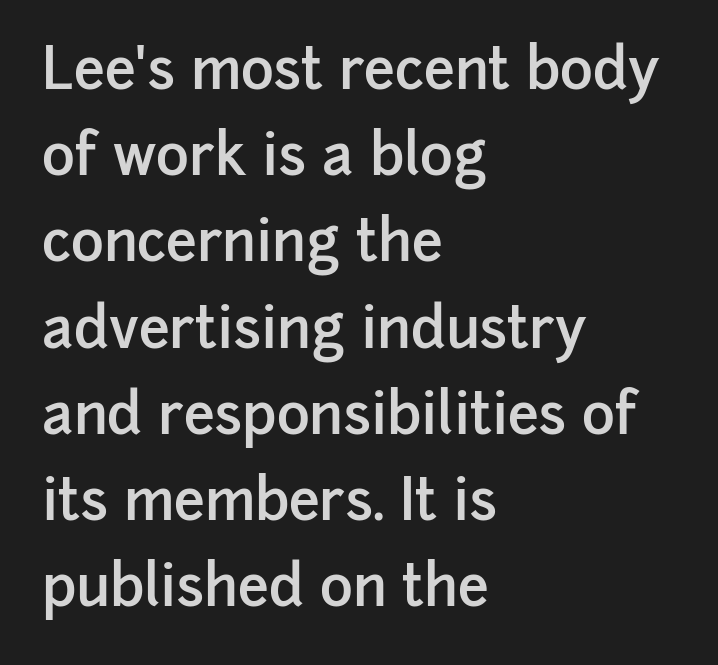
The image shows 56 px semibold sans-serif type, upright; set left-aligned, normal line spacing (1.54x), normal letter spacing, not underlined; low stroke contrast and a medium x-height.
